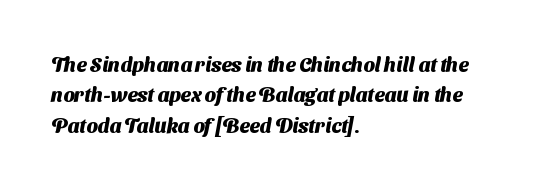
Q: Is the text bold? A: Yes.
Q: Is the text underlined? A: No.
Q: How is the paragraph aligned? A: Left-aligned.
Q: Is the spacing between letters normal or unusually wide? A: Normal.
Q: Is the spacing between lines tight, normal or loose? A: Normal.
